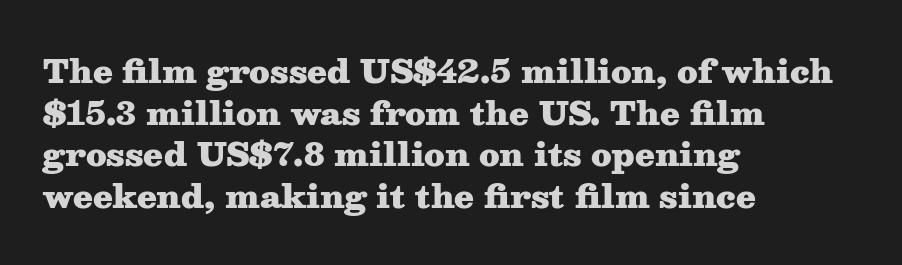
The image shows 32 px heavy, wide serif type, upright; set left-aligned, normal line spacing (1.3x), normal letter spacing, not underlined; medium stroke contrast and a medium x-height.
